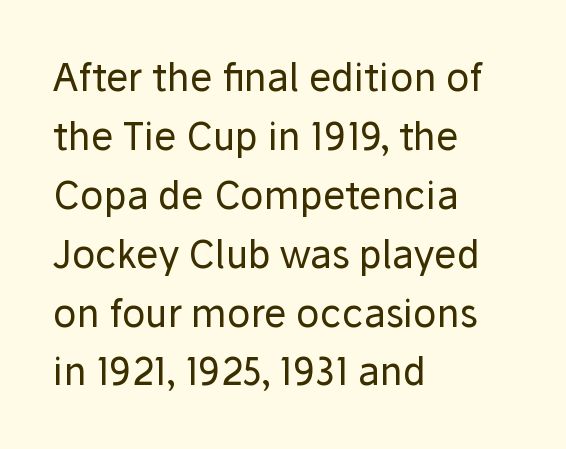
Q: Is the text bold? A: No.
Q: Is the text italic (slanted)? A: No, it is upright.
Q: Is the typeface a serif or a sans-serif typeface? A: Sans-serif.
Q: Is the text underlined? A: No.
Q: How is the paragraph aligned? A: Left-aligned.
Q: Is the spacing between letters normal or unusually wide? A: Normal.
Q: Is the spacing between lines tight, normal or loose? A: Normal.
Q: Width (condensed, normal, or wide)? A: Normal.
Q: Stroke contrast? A: Low.
Q: x-height? A: Medium.
Q: Monospaced? A: No.
